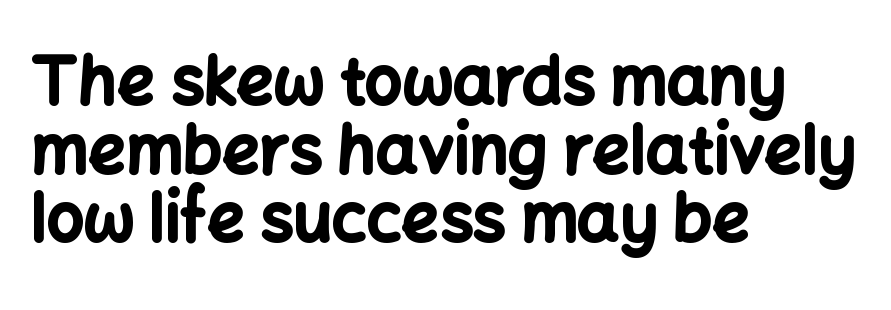
Q: Is the text bold? A: Yes.
Q: Is the text italic (slanted)? A: No, it is upright.
Q: Is the typeface a serif or a sans-serif typeface? A: Sans-serif.
Q: Is the text underlined? A: No.
Q: How is the paragraph aligned? A: Left-aligned.
Q: Is the spacing between letters normal or unusually wide? A: Normal.
Q: Is the spacing between lines tight, normal or loose? A: Tight.
Q: Width (condensed, normal, or wide)? A: Normal.
Q: Stroke contrast? A: Low.
Q: x-height? A: Medium.
Q: Monospaced? A: No.
